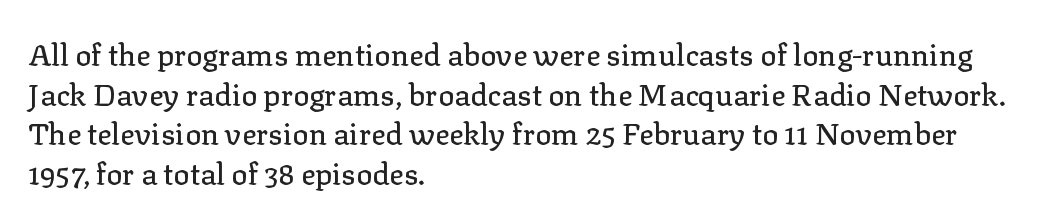
Q: Is the text italic (slanted)? A: No, it is upright.
Q: Is the typeface a serif or a sans-serif typeface? A: Serif.
Q: Is the text underlined? A: No.
Q: How is the paragraph aligned? A: Left-aligned.
Q: Is the spacing between letters normal or unusually wide? A: Normal.
Q: Is the spacing between lines tight, normal or loose? A: Normal.
Q: Width (condensed, normal, or wide)? A: Normal.
Q: Stroke contrast? A: Low.
Q: x-height? A: Medium.
Q: Monospaced? A: No.
